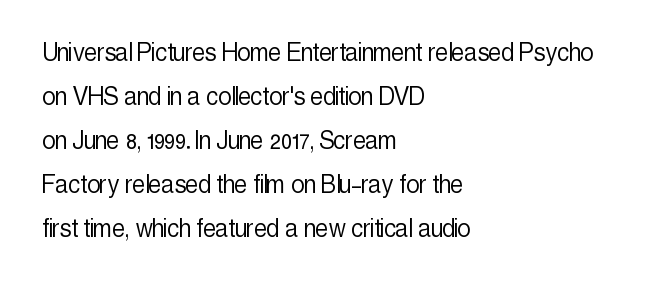
The text was rendered using a sans face with plain stroke endings. Does the lettering tilt? It doesn't — this is upright. No letter is thick-stroked: the sample isn't bold. The passage shown has conventional tracking throughout. Underlining? Definitely not there. Character widths vary here, with narrow letters taking less room than wide ones.
